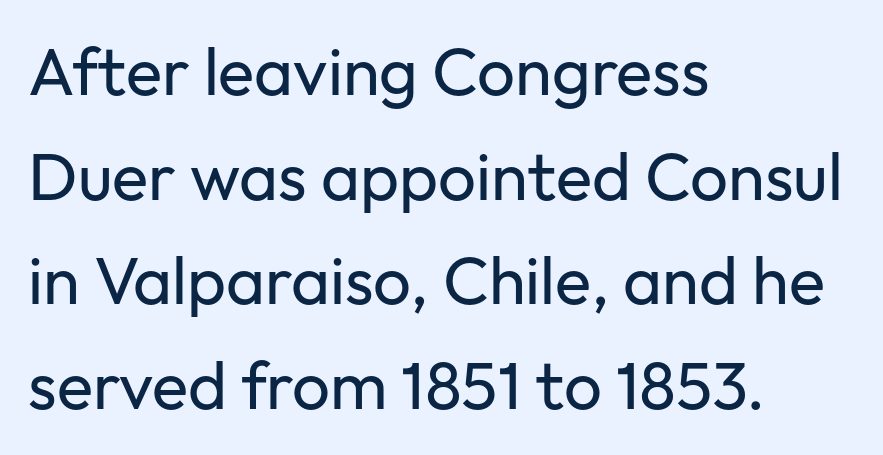
{"serif": "no", "italic": "no", "bold": "no", "weight": "regular", "width": "normal", "stroke_contrast": "low", "x_height": "medium", "monospaced": "no", "underline": "no", "align": "left", "line_spacing": "normal", "line_spacing_ratio": 1.56, "letter_spacing": "normal", "letter_spacing_em": 0.0, "glyph_px": 67}
